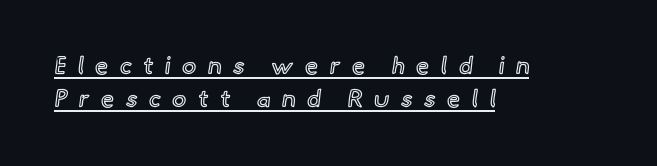
The image shows 24 px text type; set left-aligned, normal line spacing (1.36x), unusually wide letter spacing (+0.47 em), underlined.
